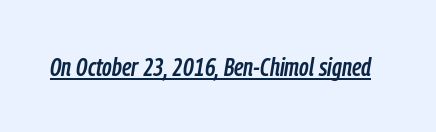
The image shows 26 px text type, italic (leaning right); set normal letter spacing, underlined.
